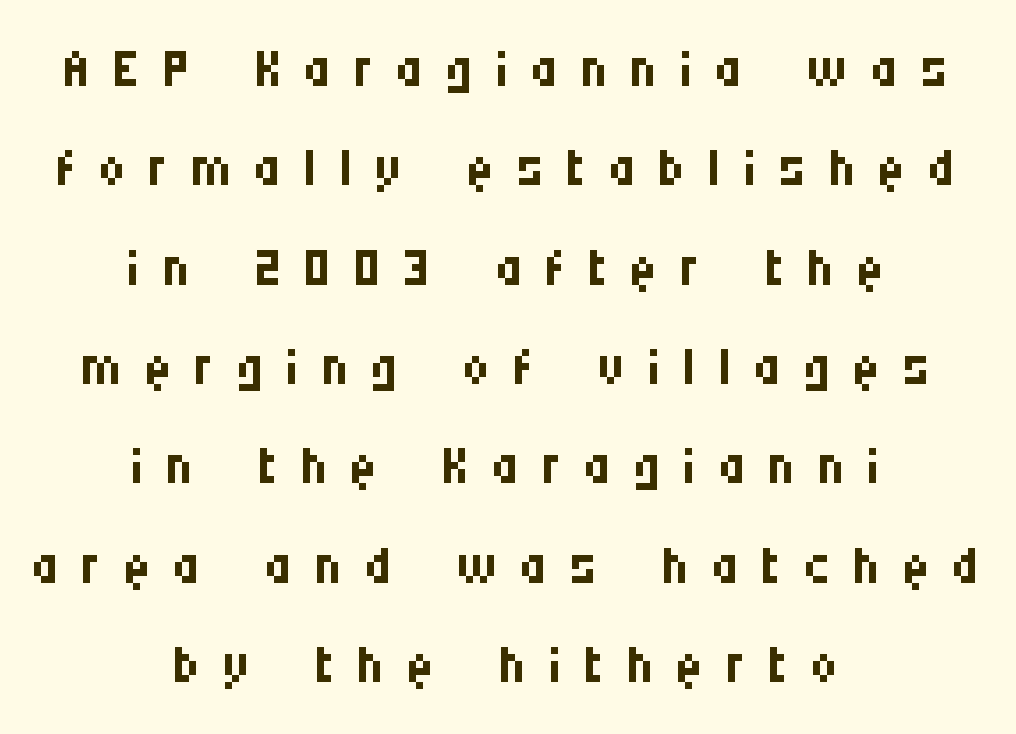
Q: Is the text bold? A: No.
Q: Is the text italic (slanted)? A: No, it is upright.
Q: Is the typeface a serif or a sans-serif typeface? A: Sans-serif.
Q: Is the text underlined? A: No.
Q: How is the paragraph aligned? A: Centered.
Q: Is the spacing between letters normal or unusually wide? A: Unusually wide.
Q: Is the spacing between lines tight, normal or loose? A: Normal.
Q: Width (condensed, normal, or wide)? A: Condensed.
Q: Stroke contrast? A: Medium.
Q: x-height? A: Large.
Q: Monospaced? A: No.
